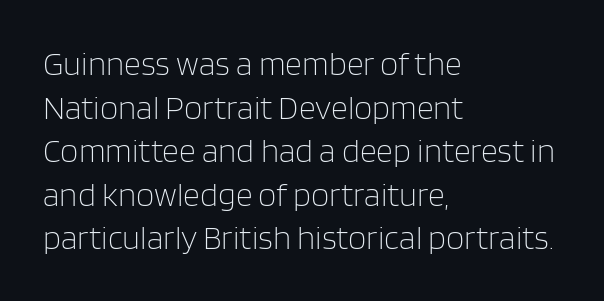
{"serif": "no", "italic": "no", "bold": "no", "weight": "light", "width": "normal", "stroke_contrast": "low", "x_height": "large", "monospaced": "no", "underline": "no", "align": "left", "line_spacing": "normal", "line_spacing_ratio": 1.32, "letter_spacing": "normal", "letter_spacing_em": 0.0, "glyph_px": 33}
